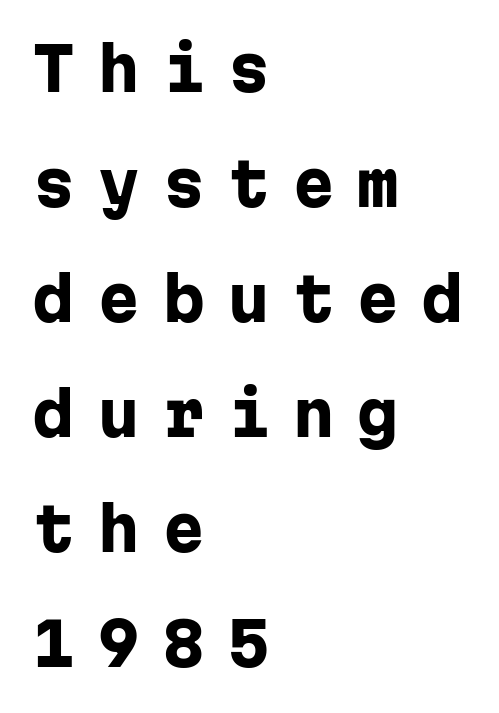
Q: Is the text bold? A: Yes.
Q: Is the text italic (slanted)? A: No, it is upright.
Q: Is the typeface a serif or a sans-serif typeface? A: Sans-serif.
Q: Is the text underlined? A: No.
Q: How is the paragraph aligned? A: Left-aligned.
Q: Is the spacing between letters normal or unusually wide? A: Unusually wide.
Q: Is the spacing between lines tight, normal or loose? A: Loose.
Q: Width (condensed, normal, or wide)? A: Normal.
Q: Stroke contrast? A: Low.
Q: x-height? A: Medium.
Q: Monospaced? A: Yes.
